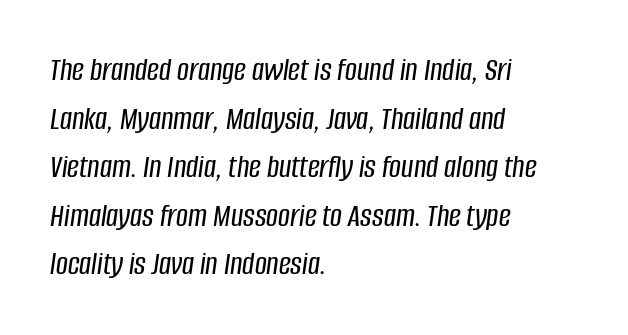
Nothing unusual about the tracking: characters are spaced as the font intends. Quick note: italic. The letters advance in unequal steps, a hallmark of proportional type. Whoever set this chose a conventional vertical rhythm.
